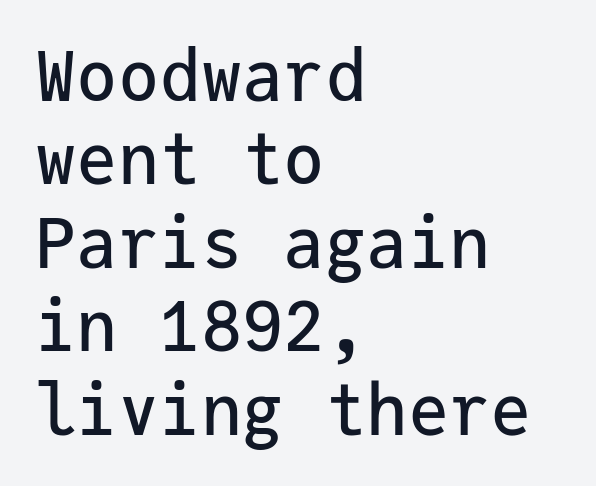
Q: Is the text italic (slanted)? A: No, it is upright.
Q: Is the typeface a serif or a sans-serif typeface? A: Sans-serif.
Q: Is the text underlined? A: No.
Q: How is the paragraph aligned? A: Left-aligned.
Q: Is the spacing between letters normal or unusually wide? A: Normal.
Q: Width (condensed, normal, or wide)? A: Normal.
Q: Stroke contrast? A: Low.
Q: x-height? A: Medium.
Q: Monospaced? A: Yes.
